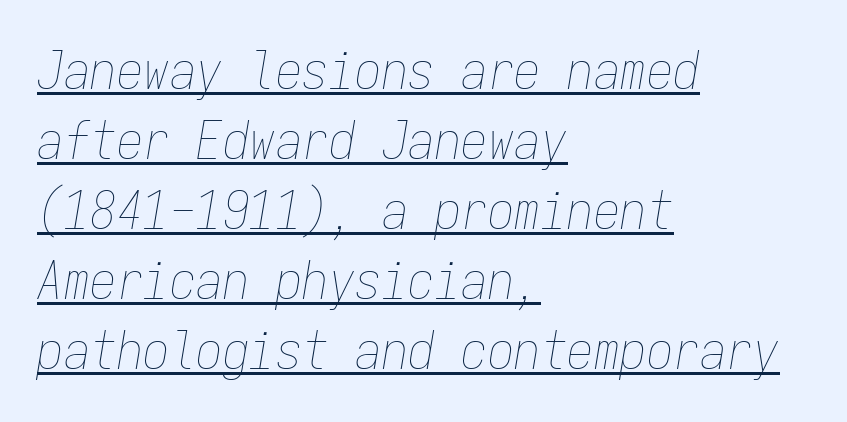
{"italic": "yes", "lean": "right", "slant_degrees": 9, "bold": "no", "weight": "thin", "width": "condensed", "stroke_contrast": "low", "x_height": "medium", "monospaced": "yes", "underline": "yes", "align": "left", "line_spacing": "normal", "line_spacing_ratio": 1.32, "letter_spacing": "normal", "letter_spacing_em": 0.0, "glyph_px": 53}
